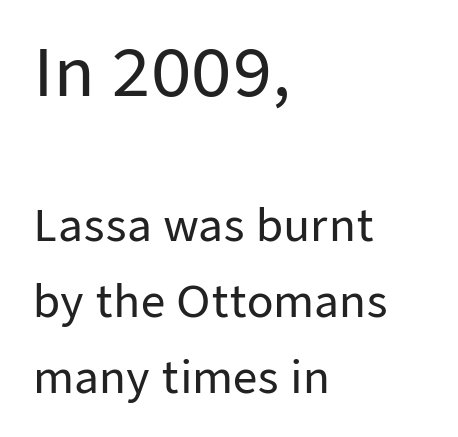
{"serif": "no", "italic": "no", "width": "normal", "stroke_contrast": "low", "x_height": "medium", "monospaced": "no", "underline": "no", "align": "left", "line_spacing_ratio": 1.76, "letter_spacing": "normal", "letter_spacing_em": 0.0, "larger_block": "first", "size_ratio": 1.51, "glyph_px": 65}
